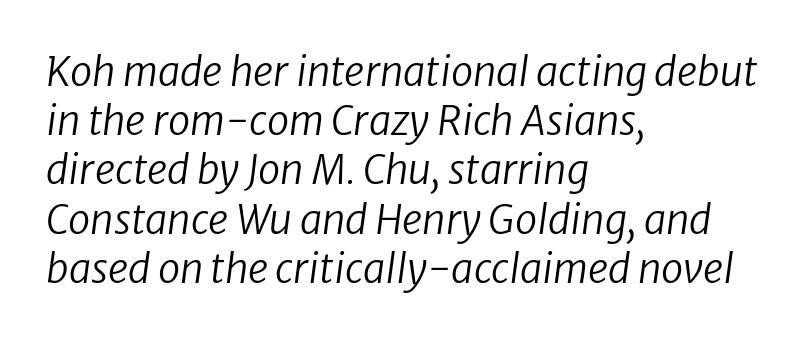
{"italic": "yes", "lean": "right", "slant_degrees": 8, "bold": "no", "weight": "regular", "width": "normal", "stroke_contrast": "low", "x_height": "medium", "monospaced": "no", "underline": "no", "align": "left", "line_spacing_ratio": 1.23, "letter_spacing": "normal", "letter_spacing_em": 0.0, "glyph_px": 40}
